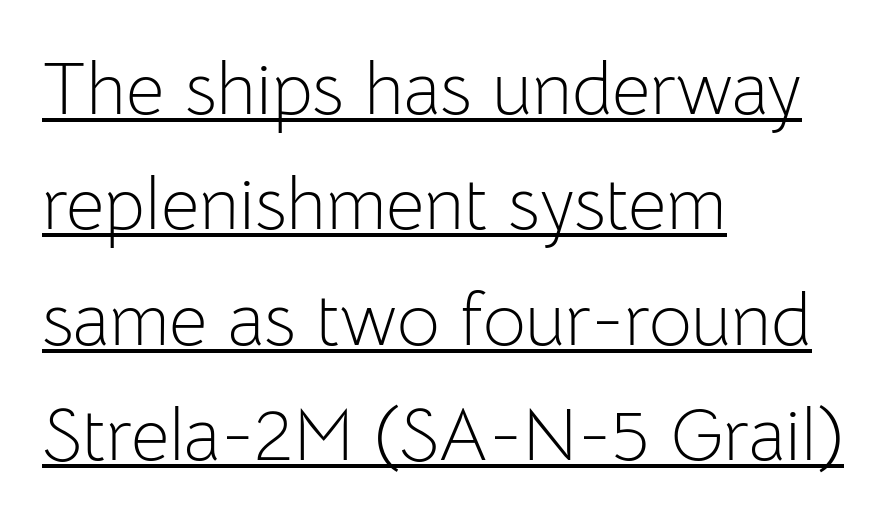
Q: Is the text bold? A: No.
Q: Is the text italic (slanted)? A: No, it is upright.
Q: Is the typeface a serif or a sans-serif typeface? A: Sans-serif.
Q: Is the text underlined? A: Yes.
Q: How is the paragraph aligned? A: Left-aligned.
Q: Is the spacing between letters normal or unusually wide? A: Normal.
Q: Is the spacing between lines tight, normal or loose? A: Normal.
Q: Width (condensed, normal, or wide)? A: Normal.
Q: Stroke contrast? A: Low.
Q: x-height? A: Medium.
Q: Monospaced? A: No.
